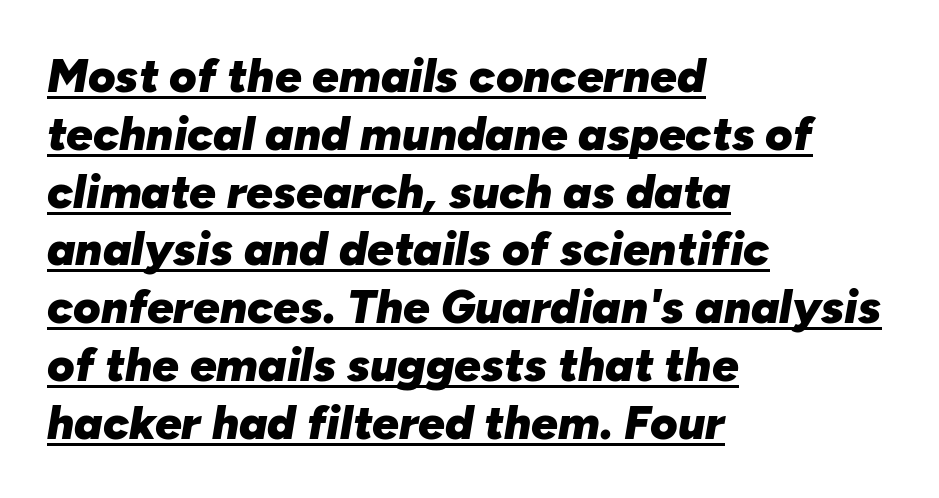
The image shows 47 px heavy type, italic (leaning right); set left-aligned, line spacing 1.23x, normal letter spacing, underlined; low stroke contrast and a medium x-height.
